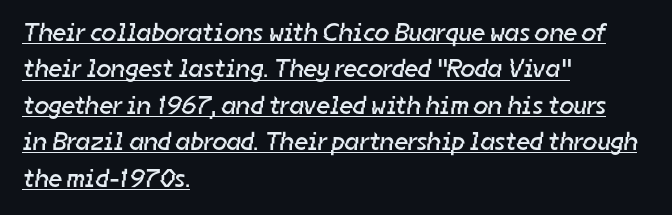
Q: Is the text bold? A: No.
Q: Is the text underlined? A: Yes.
Q: How is the paragraph aligned? A: Left-aligned.
Q: Is the spacing between letters normal or unusually wide? A: Normal.
Q: Is the spacing between lines tight, normal or loose? A: Normal.
